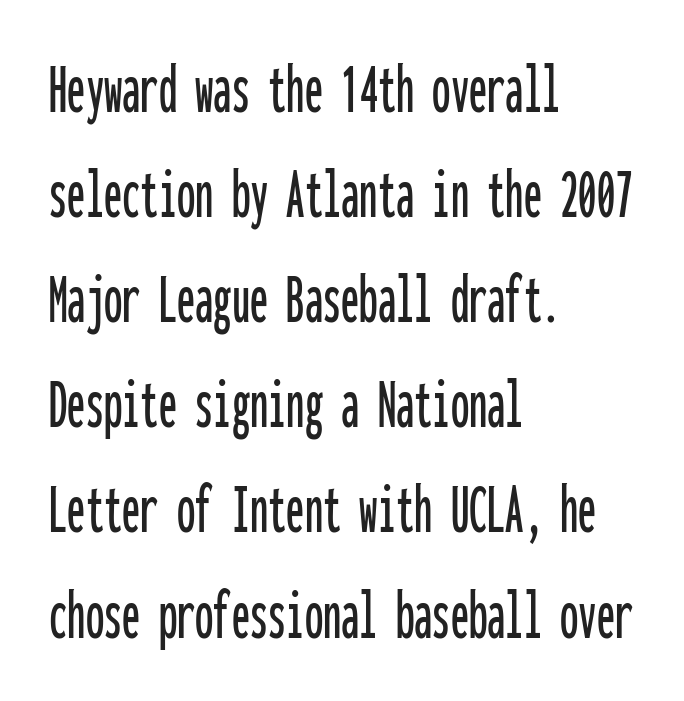
The image shows 73 px condensed sans-serif type, upright, monospaced; set left-aligned, normal line spacing (1.44x), normal letter spacing, not underlined; low stroke contrast and a medium x-height.
